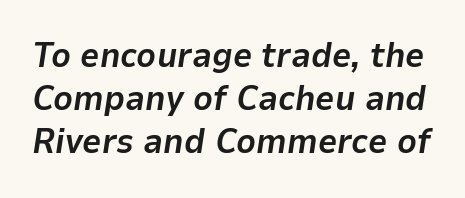
Q: Is the text bold? A: Yes.
Q: Is the text italic (slanted)? A: Yes, it leans right by about 9 degrees.
Q: Is the text underlined? A: No.
Q: Is the spacing between letters normal or unusually wide? A: Normal.
Q: Is the spacing between lines tight, normal or loose? A: Normal.
Q: Width (condensed, normal, or wide)? A: Normal.
Q: Stroke contrast? A: Low.
Q: x-height? A: Medium.
Q: Monospaced? A: No.
